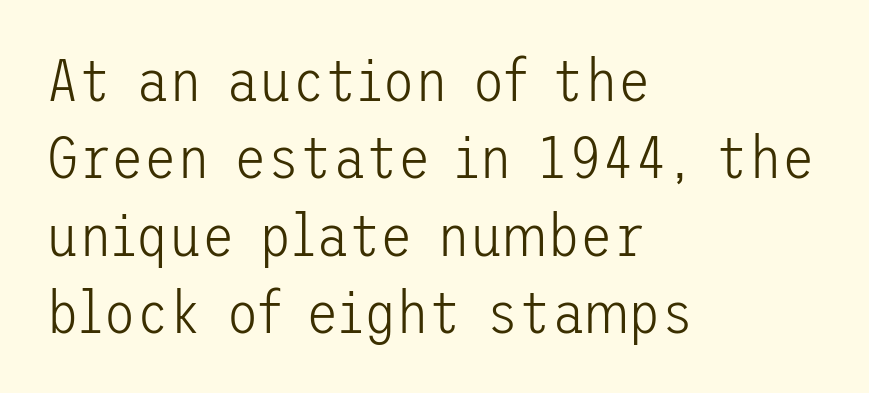
{"serif": "no", "italic": "no", "bold": "no", "weight": "light", "width": "normal", "stroke_contrast": "low", "x_height": "medium", "underline": "no", "align": "left", "line_spacing": "normal", "line_spacing_ratio": 1.29, "letter_spacing": "normal", "letter_spacing_em": 0.0, "glyph_px": 60}
